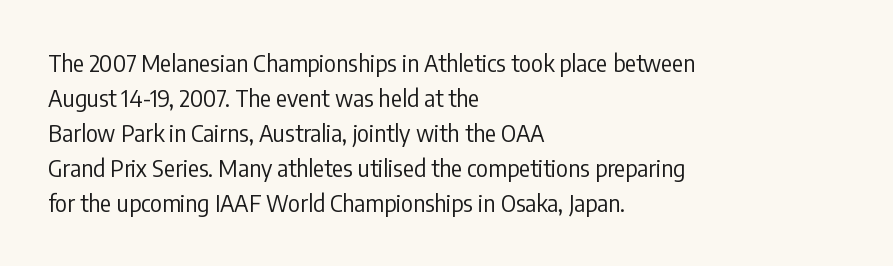
{"italic": "no", "bold": "no", "underline": "no", "align": "left", "line_spacing": "normal", "line_spacing_ratio": 1.52, "letter_spacing": "normal", "letter_spacing_em": 0.0, "glyph_px": 23}
